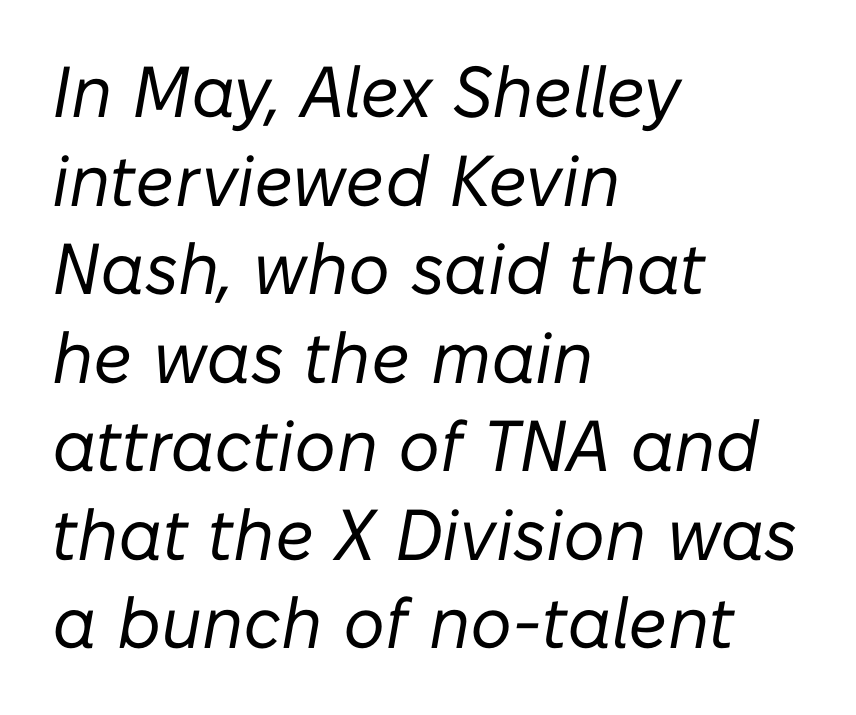
Q: Is the text bold? A: No.
Q: Is the text italic (slanted)? A: Yes, it leans right by about 10 degrees.
Q: Is the text underlined? A: No.
Q: How is the paragraph aligned? A: Left-aligned.
Q: Is the spacing between letters normal or unusually wide? A: Normal.
Q: Width (condensed, normal, or wide)? A: Normal.
Q: Stroke contrast? A: Low.
Q: x-height? A: Medium.
Q: Monospaced? A: No.
